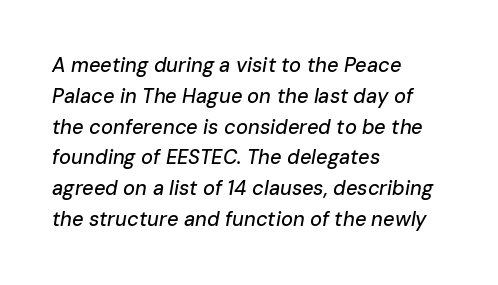
The image shows 20 px text type, italic (leaning right); set left-aligned, normal line spacing (1.54x), normal letter spacing, not underlined.
